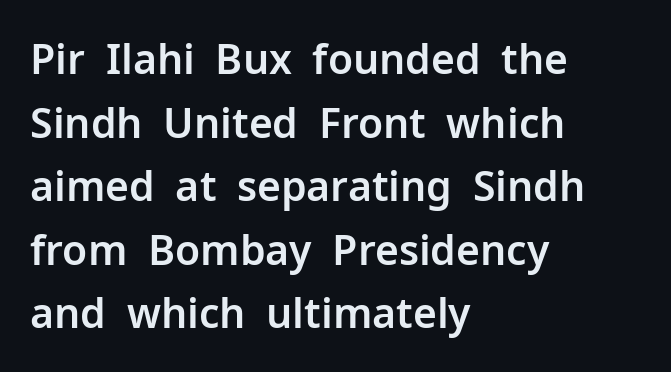
{"serif": "no", "italic": "no", "width": "normal", "stroke_contrast": "low", "x_height": "medium", "monospaced": "no", "underline": "no", "align": "left", "line_spacing": "normal", "line_spacing_ratio": 1.55, "letter_spacing": "normal", "letter_spacing_em": 0.0, "glyph_px": 41}
